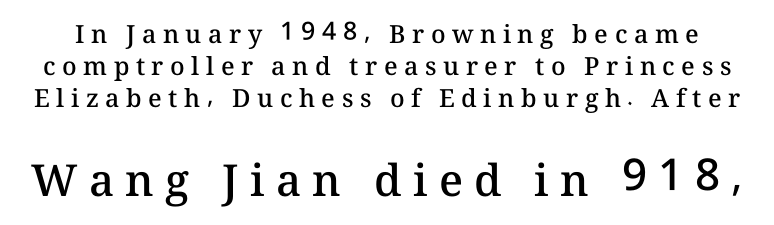
Q: Is the text bold? A: Semi-bold.
Q: Is the text italic (slanted)? A: No, it is upright.
Q: Is the text underlined? A: No.
Q: Is the spacing between letters normal or unusually wide? A: Unusually wide.
Q: Is the spacing between lines tight, normal or loose? A: Normal.
Q: Which block of text is set in a larger size, the first (top) or the second (bottom)? A: The second (bottom) one.
Q: Width (condensed, normal, or wide)? A: Normal.
Q: Stroke contrast? A: Medium.
Q: x-height? A: Medium.
Q: Monospaced? A: No.
